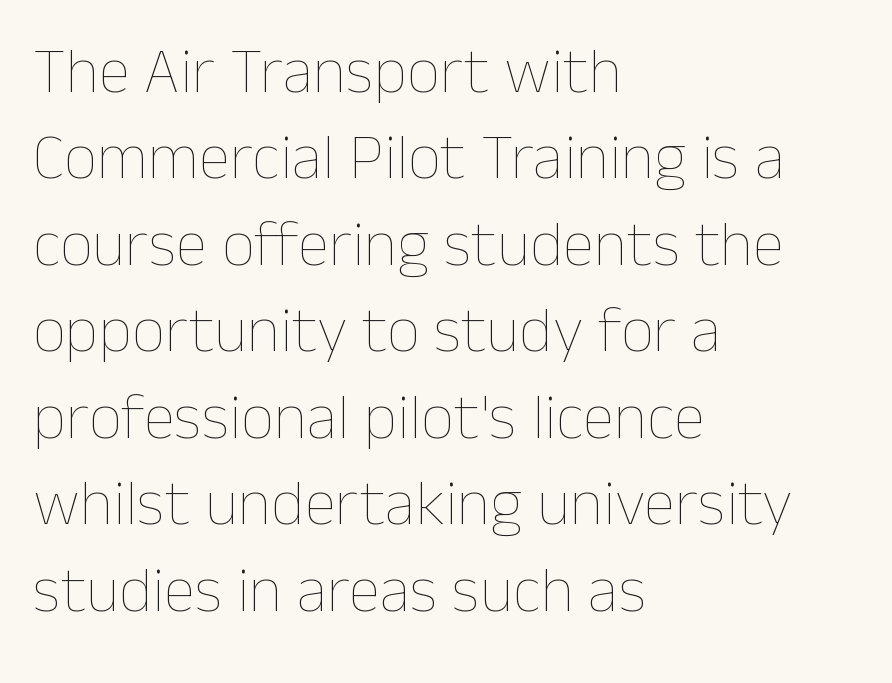
{"italic": "no", "bold": "no", "weight": "thin", "width": "normal", "stroke_contrast": "low", "x_height": "medium", "monospaced": "no", "underline": "no", "align": "left", "line_spacing": "normal", "line_spacing_ratio": 1.33, "letter_spacing": "normal", "letter_spacing_em": 0.0, "glyph_px": 65}
